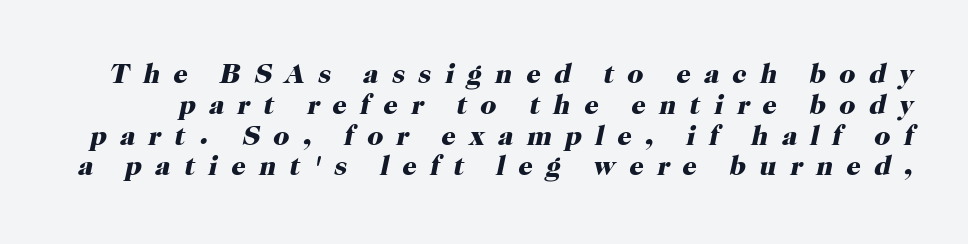
The image shows 28 px heavy serif type, italic (leaning right); set tight line spacing (1.1x), unusually wide letter spacing (+0.48 em), not underlined; high stroke contrast and a medium x-height.
